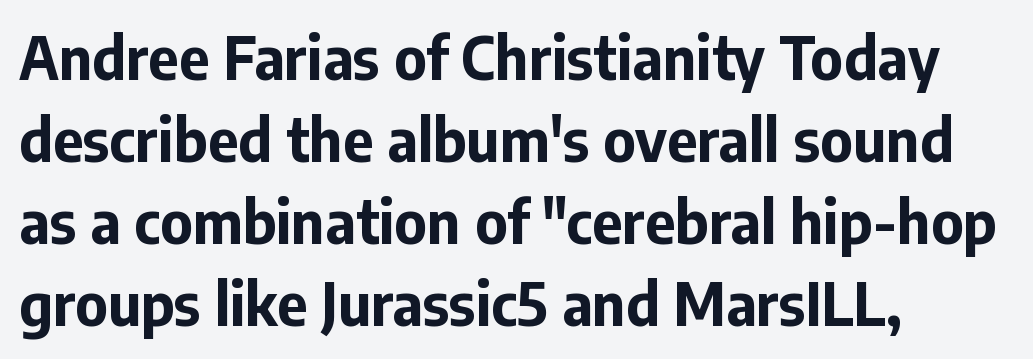
{"serif": "no", "italic": "no", "bold": "yes", "weight": "bold", "width": "normal", "stroke_contrast": "low", "x_height": "medium", "monospaced": "no", "underline": "no", "align": "left", "line_spacing": "normal", "line_spacing_ratio": 1.39, "letter_spacing": "normal", "letter_spacing_em": 0.0, "glyph_px": 59}
